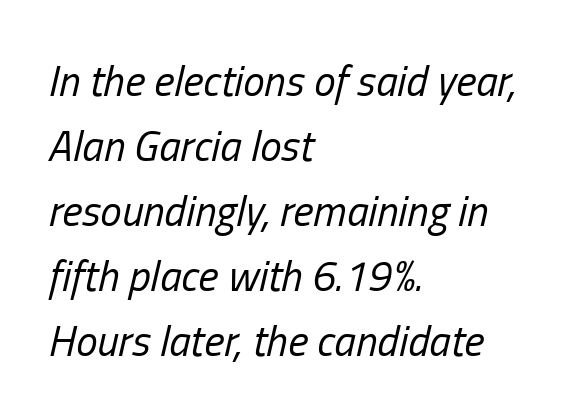
Q: Is the text bold? A: No.
Q: Is the text italic (slanted)? A: Yes, it leans right by about 13 degrees.
Q: Is the text underlined? A: No.
Q: How is the paragraph aligned? A: Left-aligned.
Q: Is the spacing between letters normal or unusually wide? A: Normal.
Q: Is the spacing between lines tight, normal or loose? A: Normal.
Q: Width (condensed, normal, or wide)? A: Condensed.
Q: Stroke contrast? A: Low.
Q: x-height? A: Medium.
Q: Monospaced? A: No.
